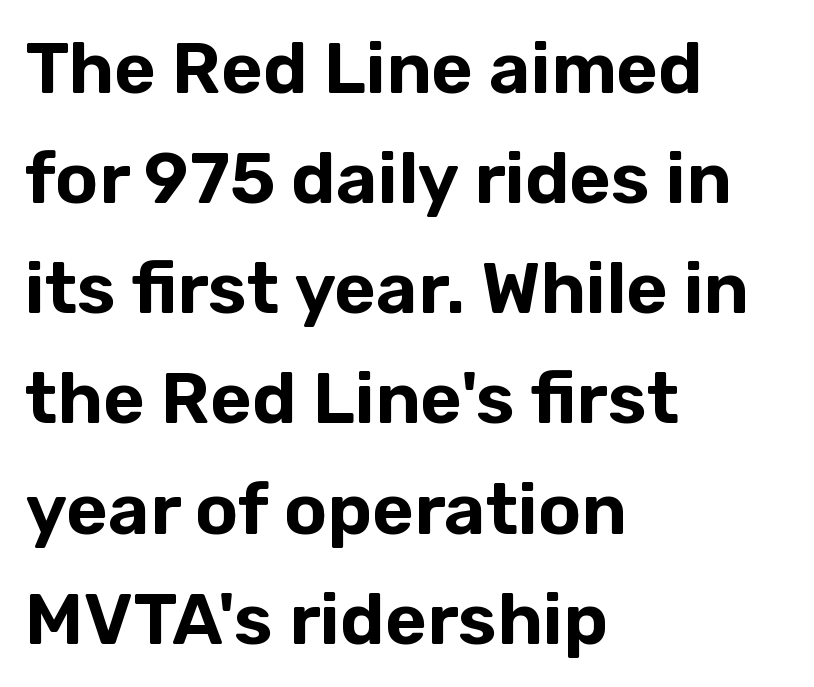
Q: Is the text italic (slanted)? A: No, it is upright.
Q: Is the typeface a serif or a sans-serif typeface? A: Sans-serif.
Q: Is the text underlined? A: No.
Q: How is the paragraph aligned? A: Left-aligned.
Q: Is the spacing between letters normal or unusually wide? A: Normal.
Q: Is the spacing between lines tight, normal or loose? A: Normal.
Q: Width (condensed, normal, or wide)? A: Normal.
Q: Stroke contrast? A: Low.
Q: x-height? A: Medium.
Q: Monospaced? A: No.
